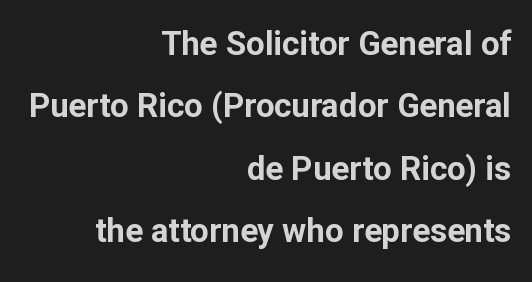
{"serif": "no", "italic": "no", "bold": "yes", "weight": "bold", "width": "normal", "stroke_contrast": "low", "x_height": "medium", "monospaced": "no", "underline": "no", "align": "right", "line_spacing_ratio": 1.89, "letter_spacing": "normal", "letter_spacing_em": 0.0, "glyph_px": 33}
